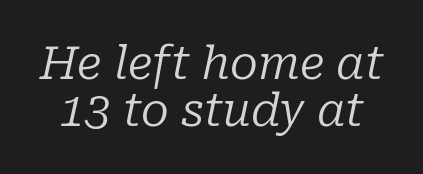
{"serif": "yes", "italic": "yes", "lean": "right", "slant_degrees": 10, "bold": "no", "weight": "regular", "width": "normal", "stroke_contrast": "low", "x_height": "medium", "monospaced": "no", "underline": "no", "line_spacing": "tight", "line_spacing_ratio": 1.02, "letter_spacing": "normal", "letter_spacing_em": 0.0, "glyph_px": 46}
